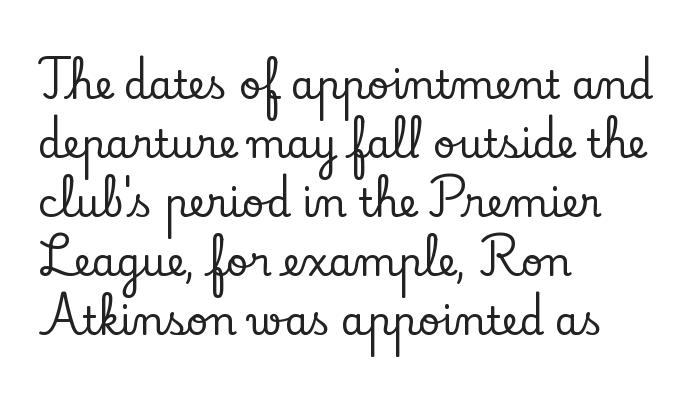
Q: Is the text italic (slanted)? A: No, it is upright.
Q: Is the typeface a serif or a sans-serif typeface? A: Serif.
Q: Is the text underlined? A: No.
Q: How is the paragraph aligned? A: Left-aligned.
Q: Is the spacing between letters normal or unusually wide? A: Normal.
Q: Is the spacing between lines tight, normal or loose? A: Normal.
Q: Width (condensed, normal, or wide)? A: Normal.
Q: Stroke contrast? A: Low.
Q: x-height? A: Small.
Q: Monospaced? A: No.
